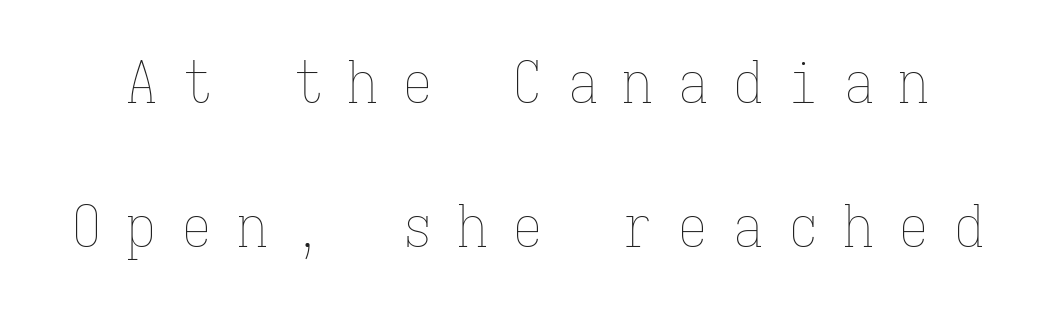
Q: Is the text bold? A: No.
Q: Is the text italic (slanted)? A: No, it is upright.
Q: Is the text underlined? A: No.
Q: Is the spacing between letters normal or unusually wide? A: Unusually wide.
Q: Is the spacing between lines tight, normal or loose? A: Loose.
Q: Width (condensed, normal, or wide)? A: Condensed.
Q: Stroke contrast? A: Low.
Q: x-height? A: Medium.
Q: Monospaced? A: Yes.
